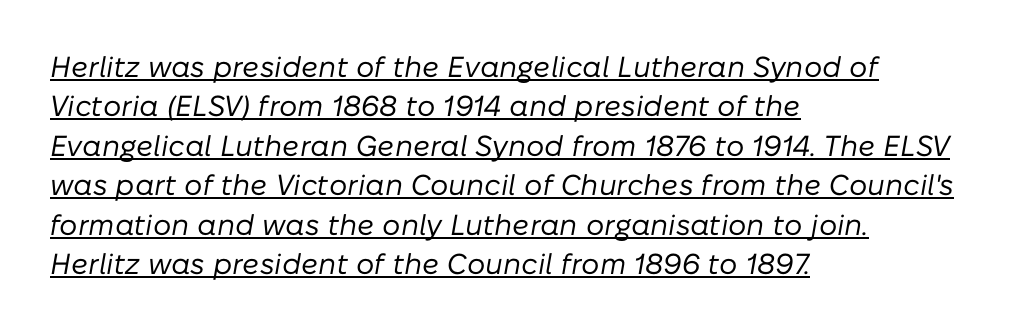
The lines sit at an ordinary, default distance from one another. Vertical stems look standard width or narrower in stroke. The tracking reads as untouched default to a designer's eye. The lettering is marked with a stroke running underneath it. The passage shown is typed in a proportional face where columns would drift.
